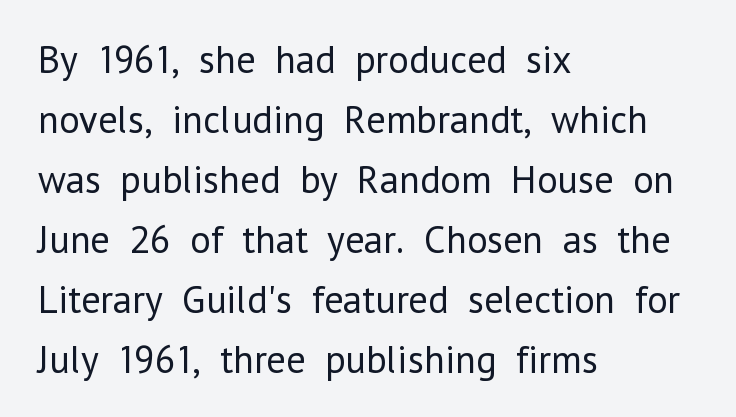
The image shows 39 px regular-weight sans-serif type, upright; set left-aligned, normal line spacing (1.54x), normal letter spacing, not underlined; low stroke contrast and a medium x-height.
